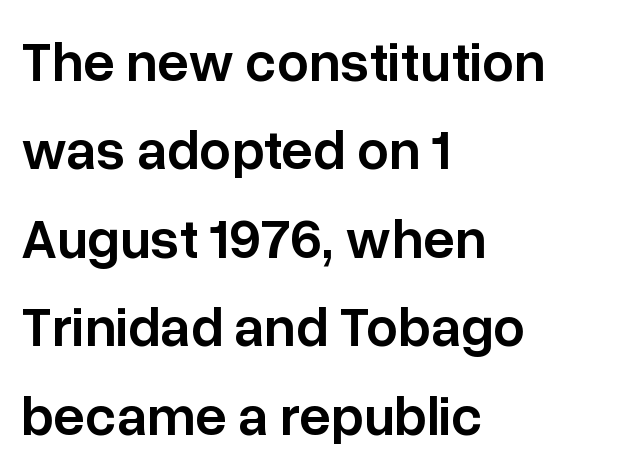
Classification — sans serif. Posture: upright roman. The letterforms sit shoulder to shoulder at normal distance. Varying glyph widths throughout — classic text-font behaviour. Short and long lines alike share a common starting point at left. Nobody drew a line under any word here.
